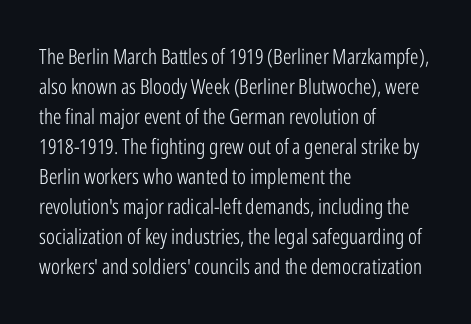
Q: Is the text bold? A: No.
Q: Is the text italic (slanted)? A: No, it is upright.
Q: Is the text underlined? A: No.
Q: How is the paragraph aligned? A: Left-aligned.
Q: Is the spacing between letters normal or unusually wide? A: Normal.
Q: Is the spacing between lines tight, normal or loose? A: Normal.
